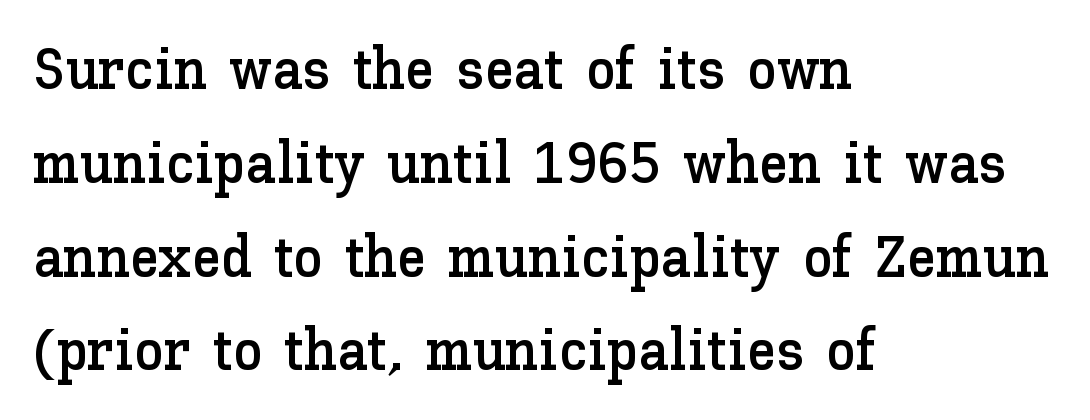
The face used here is proportionally spaced, like ordinary book or web type. Does the lettering tilt? It doesn't — this is upright. The typesetter chose a ragged-right arrangement here. Check under the words: just untouched page.
